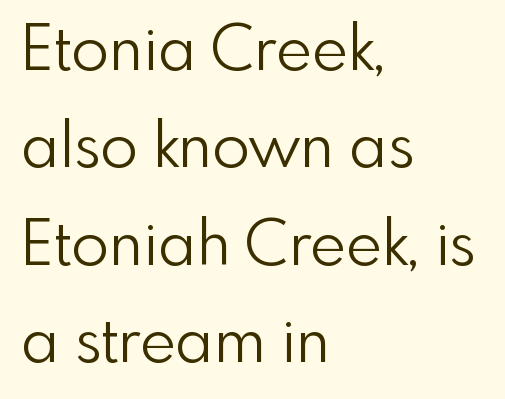
Weight class: somewhere from thin through regular. Caption: standard tracking, unaltered. This sample has the flowing, uneven cadence of proportional lettering. The passage is arranged the way most books set body copy — flush left.
